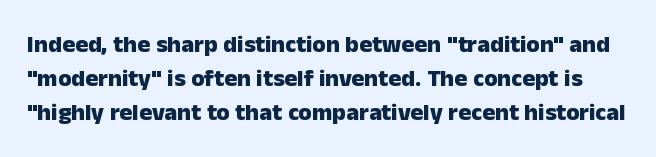
What stands out about the letter spacing? Nothing — it is the standard amount. The rendering uses a bold face; every stroke is thick and dark. How would I describe the line gaps? Plain and ordinary. It's the straight-up-and-down kind of type. Descenders are the only things crossing below the line.
